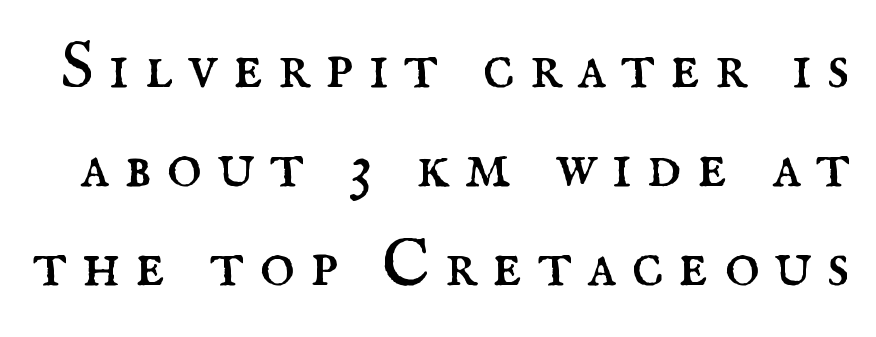
Notice how the stems are strictly vertical — no italics here. The letters carry serifs — small finishing strokes at the ends of their stems. Does the leading feel generous? No, just average. The space directly below the letters is spotless.
